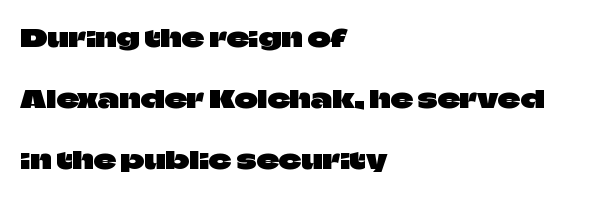
Q: Is the text italic (slanted)? A: No, it is upright.
Q: Is the text underlined? A: No.
Q: How is the paragraph aligned? A: Left-aligned.
Q: Is the spacing between letters normal or unusually wide? A: Normal.
Q: Is the spacing between lines tight, normal or loose? A: Loose.
